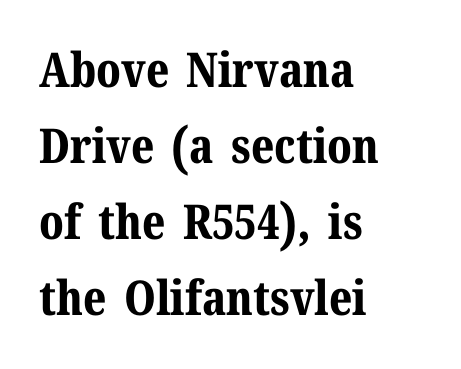
Words float on clear page, feet unadorned. Examine the stroke ends and you'll spot serifs. The leading is moderate, giving the passage an even texture. A typesetter would call this proportional, since set widths differ per character.
